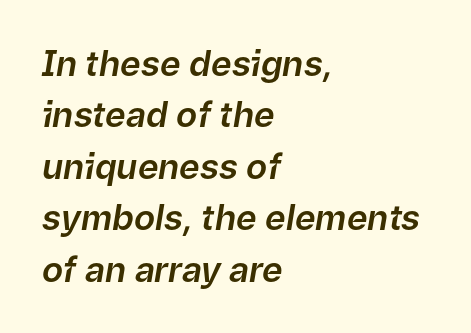
The passage shown is not underscored anywhere. Every character sits at an angle, as italics do. Students, observe: this is what conventionally led text looks like. Nobody touched the tracking dial on this one. The typesetter chose a ragged-right arrangement here. Spacing verdict: proportional, widths tailored to each character.
